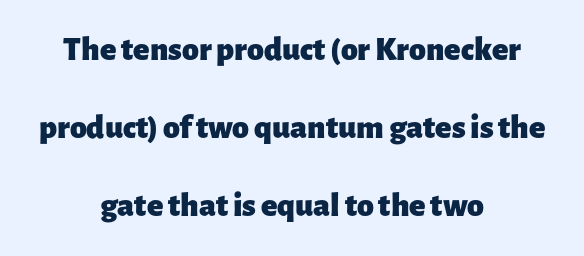
The image shows 34 px heavy sans-serif type, upright; set centered, loose line spacing (2.3x), normal letter spacing, not underlined; low stroke contrast and a medium x-height.
